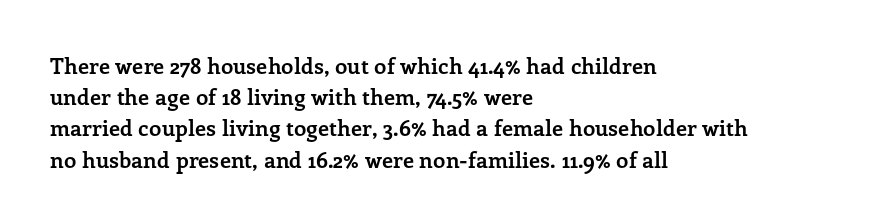
{"italic": "no", "bold": "yes", "underline": "no", "align": "left", "line_spacing": "normal", "line_spacing_ratio": 1.42, "letter_spacing": "normal", "letter_spacing_em": 0.0, "glyph_px": 22}
